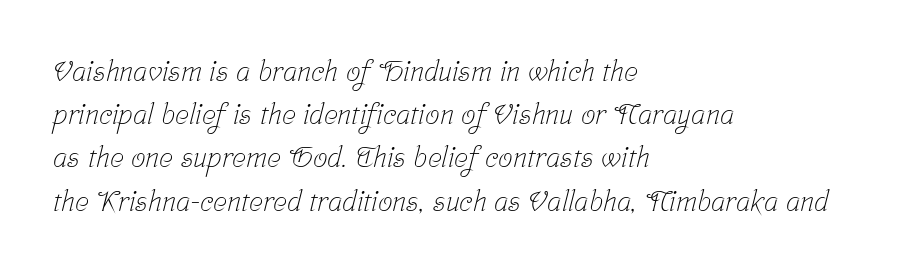
The image shows 29 px light, condensed serif type; set left-aligned, normal line spacing (1.49x), normal letter spacing, not underlined; low stroke contrast and a medium x-height.
